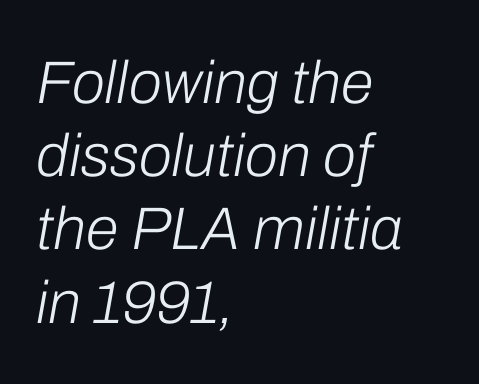
Q: Is the text bold? A: No.
Q: Is the text italic (slanted)? A: Yes, it leans right by about 10 degrees.
Q: Is the text underlined? A: No.
Q: How is the paragraph aligned? A: Left-aligned.
Q: Is the spacing between letters normal or unusually wide? A: Normal.
Q: Width (condensed, normal, or wide)? A: Normal.
Q: Stroke contrast? A: Low.
Q: x-height? A: Medium.
Q: Monospaced? A: No.
